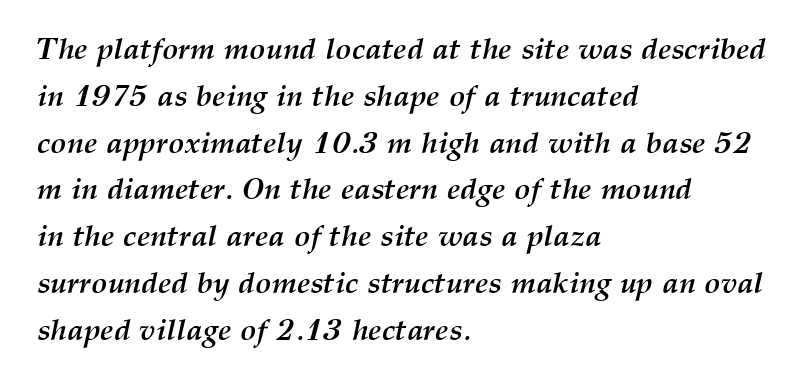
{"italic": "yes", "lean": "right", "slant_degrees": 12, "bold": "yes", "weight": "semibold", "width": "normal", "stroke_contrast": "medium", "x_height": "medium", "monospaced": "no", "underline": "no", "align": "left", "line_spacing": "normal", "line_spacing_ratio": 1.56, "letter_spacing": "normal", "letter_spacing_em": 0.0, "glyph_px": 30}
